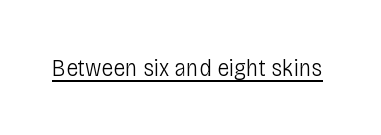
{"italic": "no", "bold": "no", "underline": "yes", "letter_spacing": "normal", "letter_spacing_em": 0.0, "glyph_px": 25}
